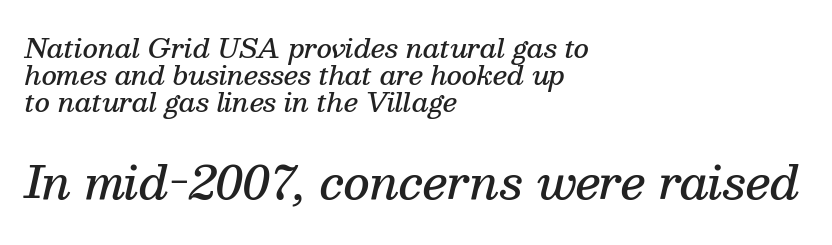
The image shows 45 px semibold serif type, italic (leaning right); set left-aligned, tight line spacing (1.04x), normal letter spacing, not underlined; the second (bottom) block is 1.73x larger; medium stroke contrast and a medium x-height.
